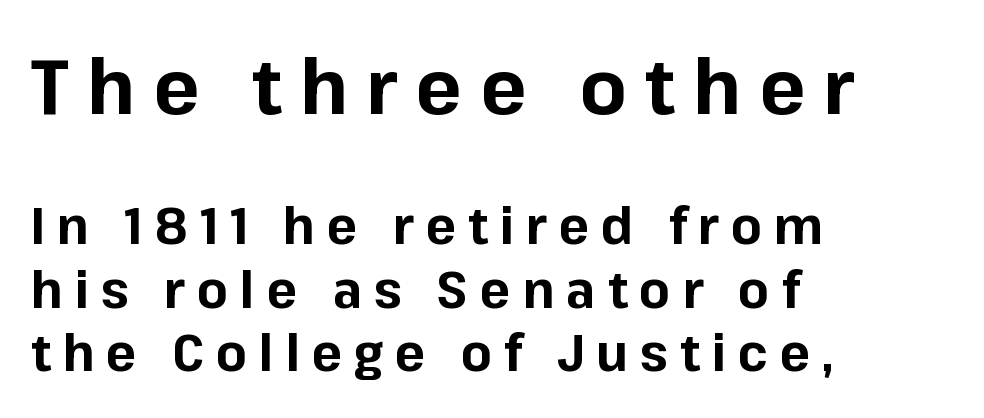
Q: Is the text bold? A: Yes.
Q: Is the text italic (slanted)? A: No, it is upright.
Q: Is the typeface a serif or a sans-serif typeface? A: Sans-serif.
Q: Is the text underlined? A: No.
Q: How is the paragraph aligned? A: Left-aligned.
Q: Is the spacing between letters normal or unusually wide? A: Unusually wide.
Q: Is the spacing between lines tight, normal or loose? A: Normal.
Q: Which block of text is set in a larger size, the first (top) or the second (bottom)? A: The first (top) one.
Q: Width (condensed, normal, or wide)? A: Normal.
Q: Stroke contrast? A: Low.
Q: x-height? A: Medium.
Q: Monospaced? A: No.
